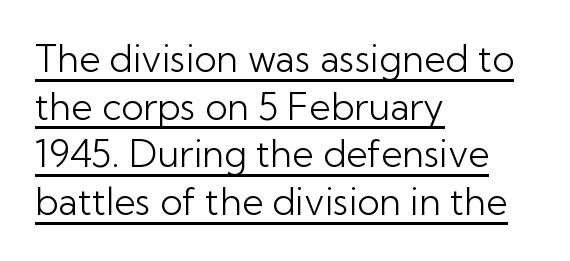
{"serif": "no", "italic": "no", "bold": "no", "weight": "light", "width": "normal", "stroke_contrast": "low", "x_height": "medium", "monospaced": "no", "underline": "yes", "align": "left", "line_spacing": "normal", "line_spacing_ratio": 1.29, "letter_spacing": "normal", "letter_spacing_em": 0.0, "glyph_px": 37}
